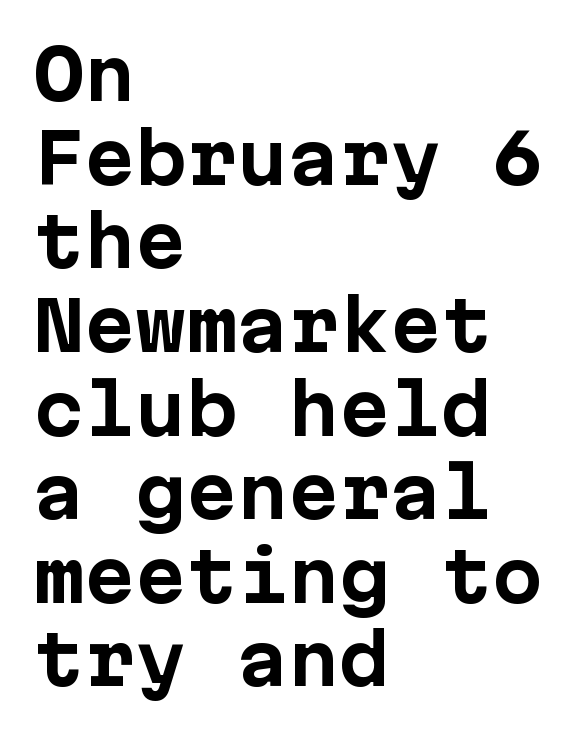
The passage shown is emphatically bold. Do the letters lean? They stand straight. Compared with a centered layout, this one pins lines to the left instead. I'd call this a sans setting — the letters go barefoot.
